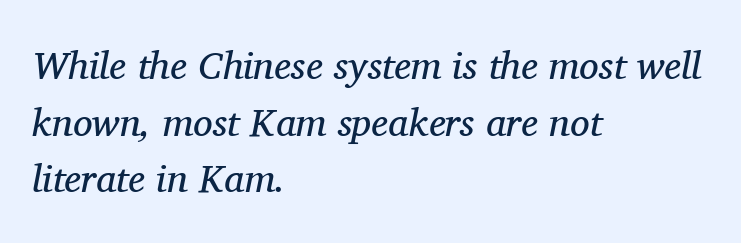
The image shows 39 px regular-weight serif type, italic (leaning right); set left-aligned, normal line spacing (1.45x), normal letter spacing, not underlined; medium stroke contrast and a medium x-height.
